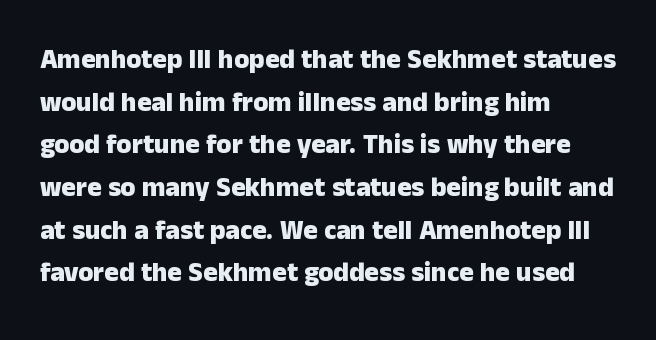
{"italic": "no", "bold": "yes", "underline": "no", "align": "left", "line_spacing": "normal", "line_spacing_ratio": 1.58, "letter_spacing": "normal", "letter_spacing_em": 0.0, "glyph_px": 27}
